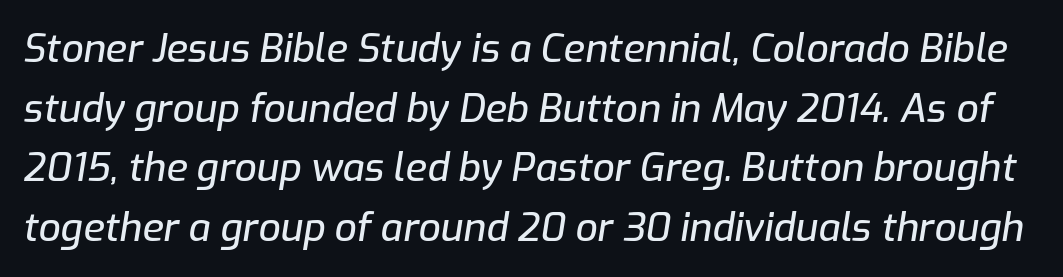
The image shows 39 px text type, italic (leaning right); set normal line spacing (1.53x), normal letter spacing, not underlined; low stroke contrast and a medium x-height.
